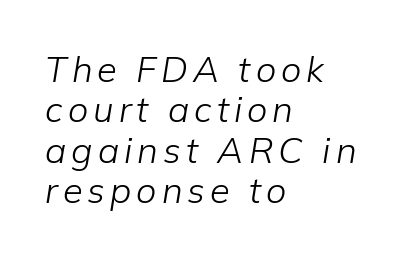
The leading is snug, giving the passage a crowded texture. The glyphs look as if they've been sheared to an angle. Horizontally, the lines are justified to the leading edge only. You could not count columns in this text — the font is proportionally spaced. Vertical stems look standard width or narrower in stroke. Just letters on the line, the space beneath them empty.
